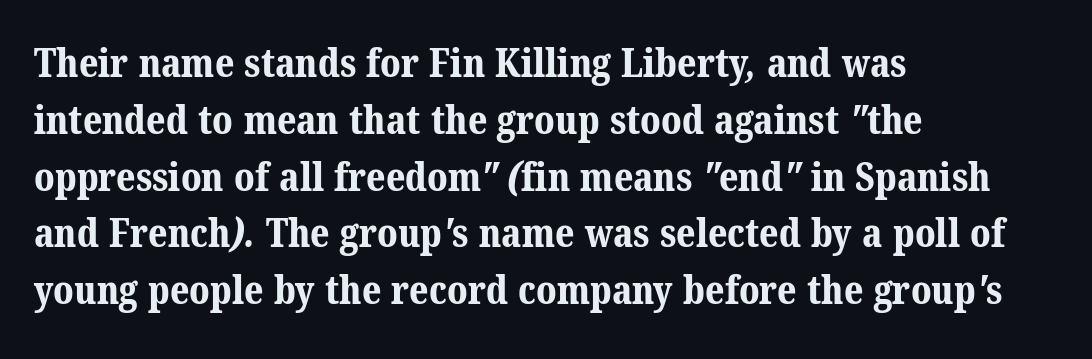
Type style note: has serifs. Caption: standard tracking, unaltered. You could not count columns in this text — the font is proportionally spaced. The leading is moderate, giving the passage an even texture. Clear beneath every line of the passage. Each glyph is drawn with heavy, bold strokes.
